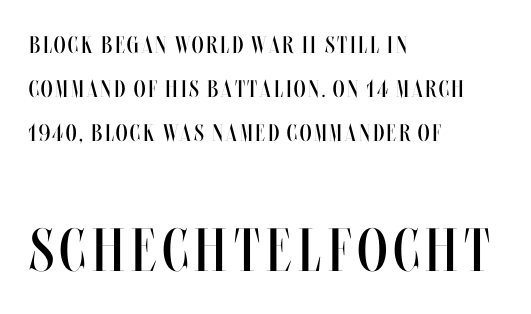
Q: Is the text bold? A: No.
Q: Is the text italic (slanted)? A: No, it is upright.
Q: Is the text underlined? A: No.
Q: How is the paragraph aligned? A: Left-aligned.
Q: Which block of text is set in a larger size, the first (top) or the second (bottom)? A: The second (bottom) one.
Q: Width (condensed, normal, or wide)? A: Condensed.
Q: Stroke contrast? A: Medium.
Q: x-height? A: Large.
Q: Monospaced? A: No.
